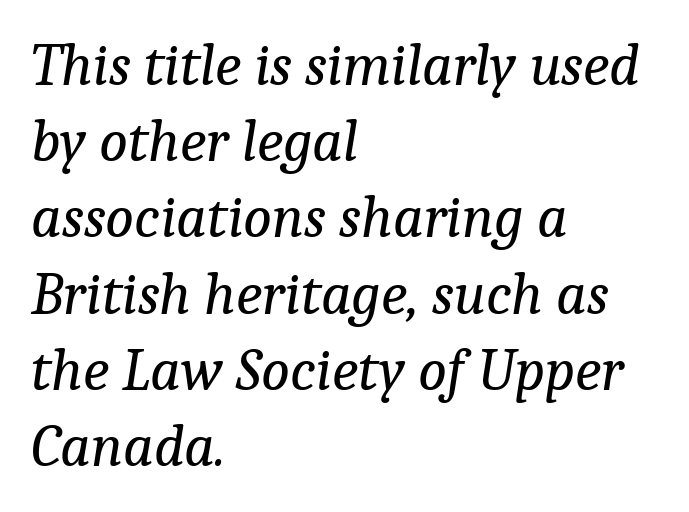
Each word holds together tightly as a unit, with standard inter-letter gaps. Look at the bottom of the vertical strokes: they flare into serifs here. You could not count columns in this text — the font is proportionally spaced. Descenders hang freely into open space. The strokes carry an ordinary text weight at most.
